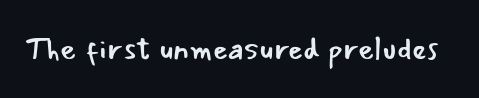
Q: Is the text bold? A: No.
Q: Is the text italic (slanted)? A: No, it is upright.
Q: Is the typeface a serif or a sans-serif typeface? A: Sans-serif.
Q: Is the text underlined? A: No.
Q: Is the spacing between letters normal or unusually wide? A: Normal.
Q: Width (condensed, normal, or wide)? A: Normal.
Q: Stroke contrast? A: Low.
Q: x-height? A: Small.
Q: Monospaced? A: No.
